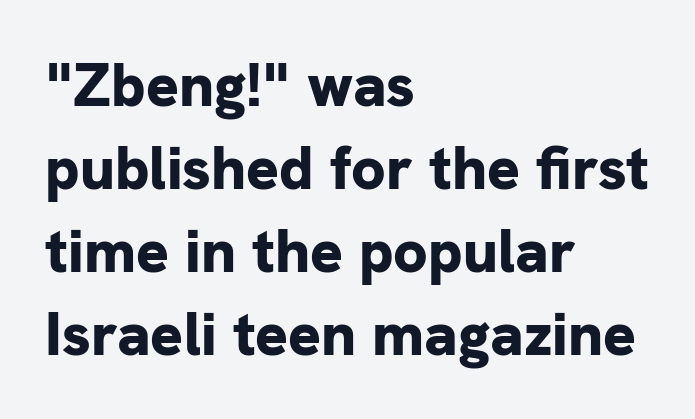
A clean baseline with only descenders dipping below it. This block has exactly the height ordinary leading produces. Designer's note — italics off, roman on. Each letter's strokes conclude bluntly, with no projecting serifs. This sample uses plain, unmodified letter spacing.
